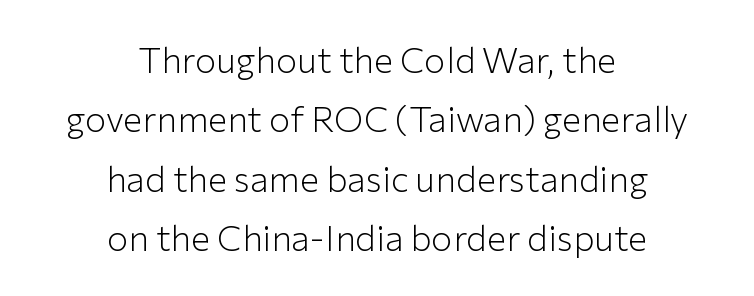
{"serif": "no", "italic": "no", "bold": "no", "weight": "light", "width": "normal", "stroke_contrast": "low", "x_height": "medium", "monospaced": "no", "underline": "no", "align": "center", "line_spacing": "normal", "line_spacing_ratio": 1.65, "letter_spacing": "normal", "letter_spacing_em": 0.0, "glyph_px": 36}
